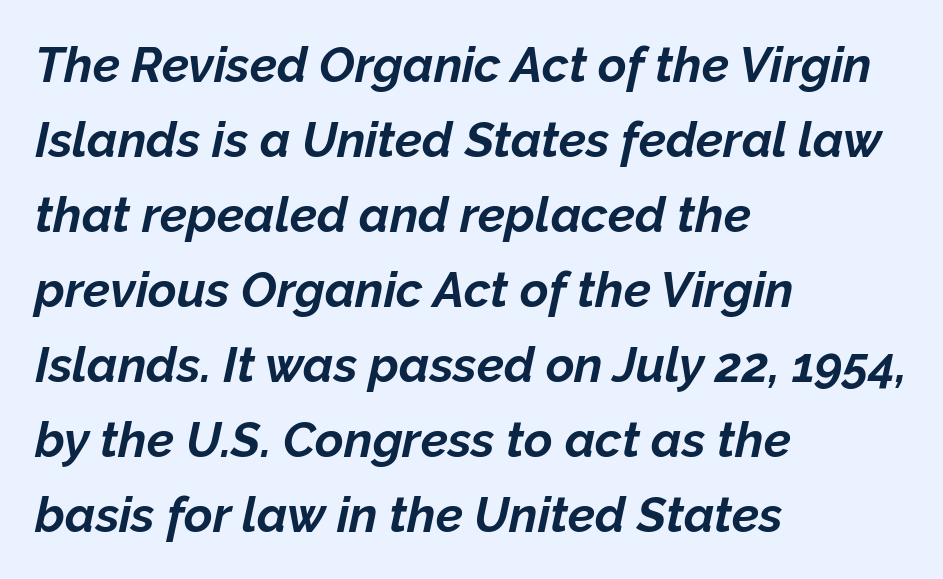
The image shows 49 px bold type, italic (leaning right); set left-aligned, normal line spacing (1.53x), normal letter spacing, not underlined; low stroke contrast and a medium x-height.
